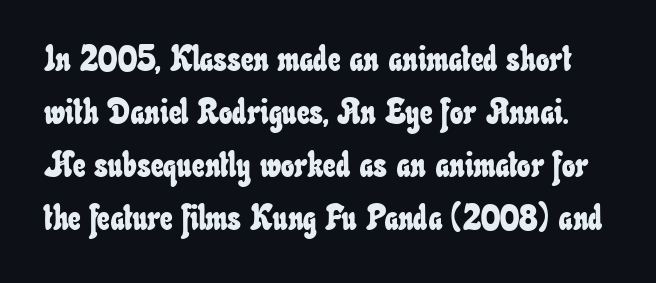
{"width": "condensed", "stroke_contrast": "low", "x_height": "small", "monospaced": "no", "underline": "no", "line_spacing": "normal", "line_spacing_ratio": 1.51, "letter_spacing": "normal", "letter_spacing_em": 0.0, "glyph_px": 35}
